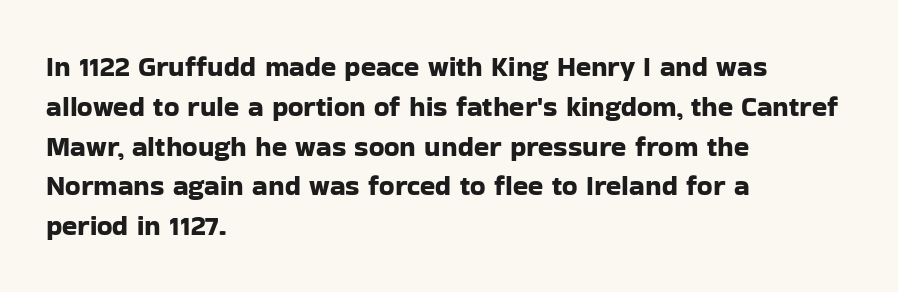
{"serif": "no", "italic": "no", "width": "normal", "stroke_contrast": "low", "x_height": "medium", "monospaced": "no", "underline": "no", "align": "left", "line_spacing": "normal", "line_spacing_ratio": 1.42, "letter_spacing": "normal", "letter_spacing_em": 0.0, "glyph_px": 28}
